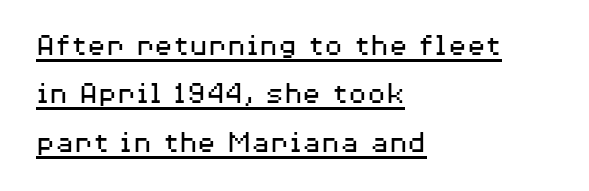
The image shows 31 px regular-weight, wide sans-serif type, upright; set left-aligned, normal line spacing (1.56x), normal letter spacing, underlined; medium stroke contrast and a medium x-height.
